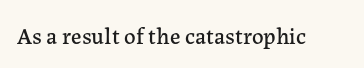
The image shows 23 px text type, upright; set normal letter spacing, not underlined.
